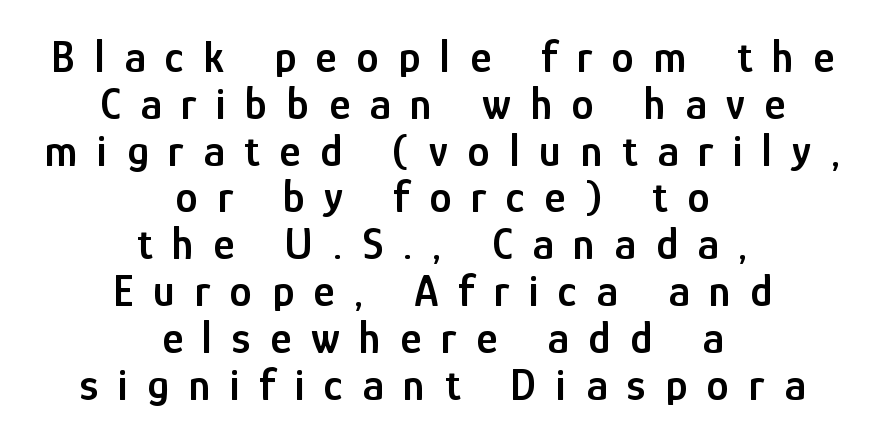
The image shows 45 px semibold, condensed sans-serif type, upright; set centered, tight line spacing (1.04x), unusually wide letter spacing (+0.44 em), not underlined; low stroke contrast and a medium x-height.
